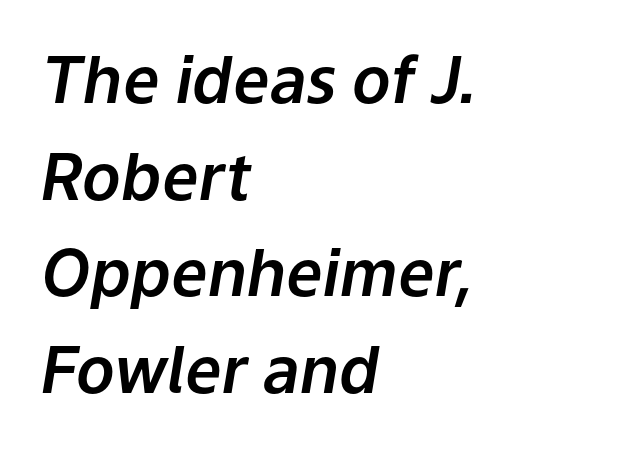
Q: Is the text italic (slanted)? A: Yes, it leans right by about 9 degrees.
Q: Is the text underlined? A: No.
Q: How is the paragraph aligned? A: Left-aligned.
Q: Is the spacing between letters normal or unusually wide? A: Normal.
Q: Is the spacing between lines tight, normal or loose? A: Normal.
Q: Width (condensed, normal, or wide)? A: Normal.
Q: Stroke contrast? A: Low.
Q: x-height? A: Medium.
Q: Monospaced? A: No.
